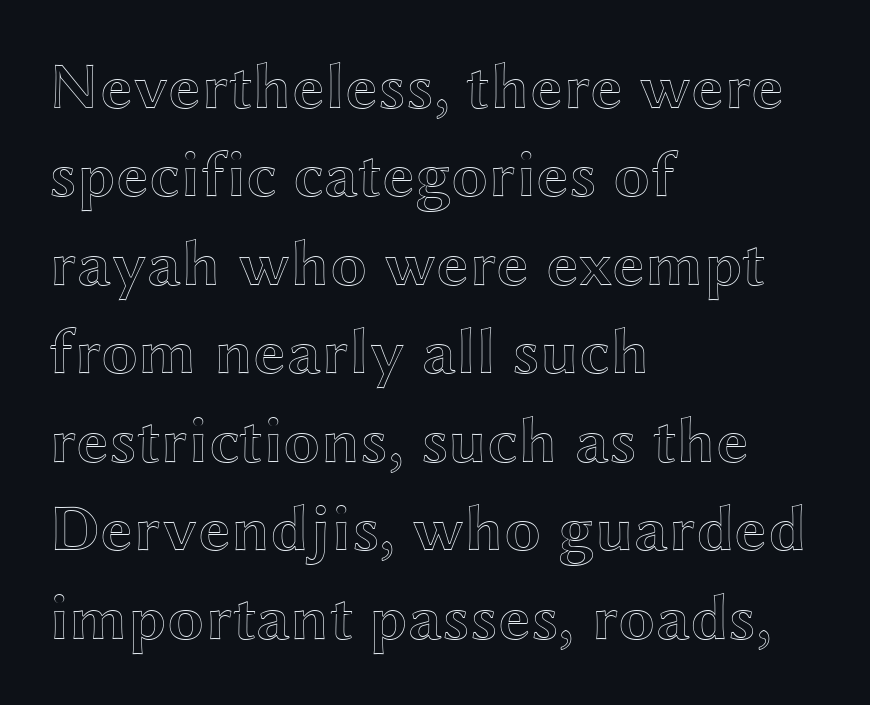
The image shows 66 px wide type, upright; set left-aligned, normal line spacing (1.34x), normal letter spacing, not underlined; a medium x-height.
